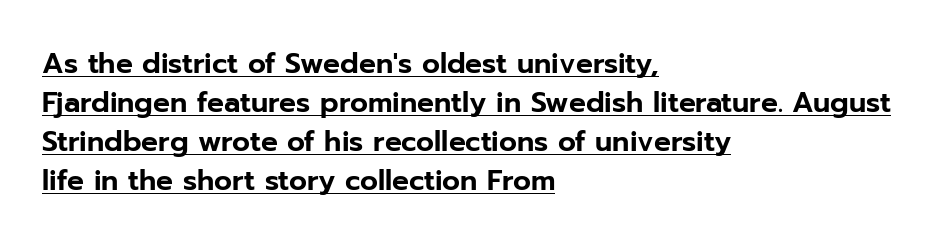
Alignment: flush left. Style check: upright. Nobody touched the tracking dial on this one. The specimen includes a rule beneath the text block's lines. Font category for this specimen: sans-serif. The passage shown stacks its lines at a standard gap.
